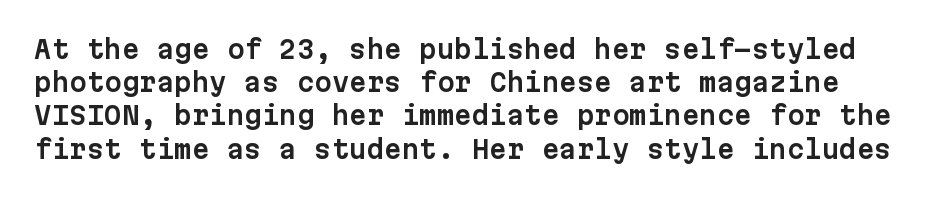
{"italic": "no", "underline": "no", "line_spacing": "normal", "line_spacing_ratio": 1.33, "letter_spacing": "normal", "letter_spacing_em": 0.0, "glyph_px": 25}
